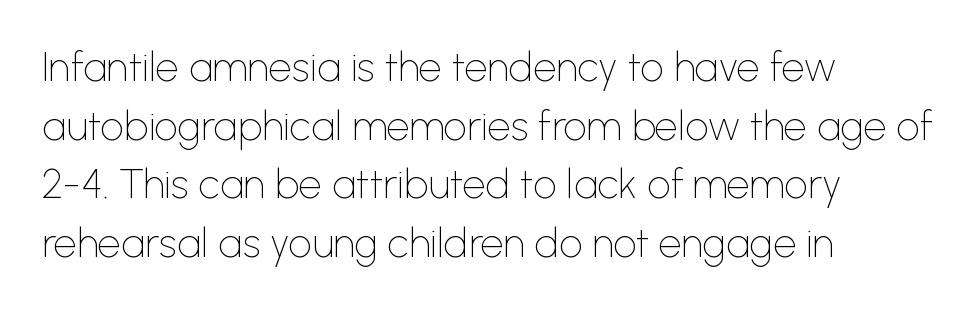
The face used here is rendered with its standard letterfit. A typesetter would mark this as roman, not italic. A typesetter would call this leading conventional body-copy spacing. In terms of letterform style, serifs are entirely absent. Think of a printed novel: that variable character pitch is what you see here. Stem width sits at or under what a default text font uses.
